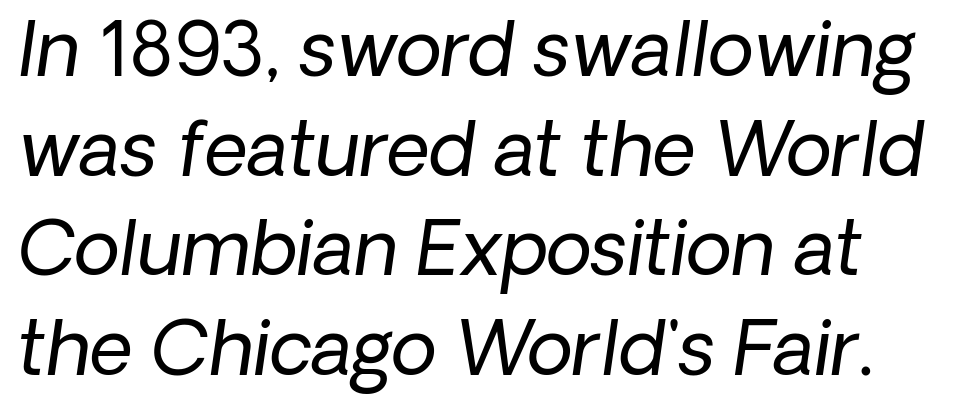
The image shows 75 px regular-weight sans-serif type; set normal line spacing (1.33x), normal letter spacing, not underlined; low stroke contrast and a medium x-height.
